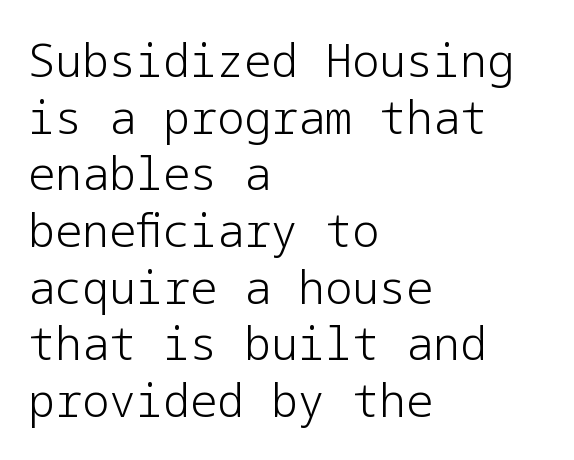
Is the type heavy? It reads as light-to-regular instead. Unlike italic type, these characters show no tilt at all. The gaps between neighbouring characters are ordinary and unremarkable. Interline gaps are of average width in this sample.
